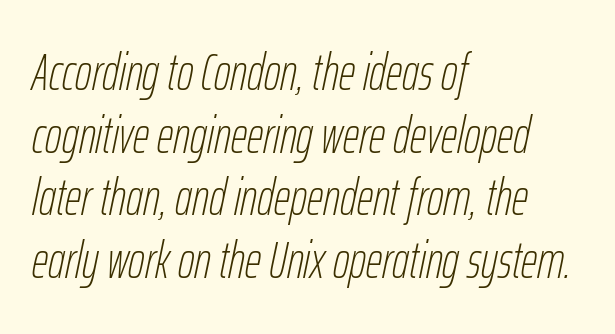
Casual observation: everything's shoved over to the left. Spacing verdict: proportional, widths tailored to each character. A typesetter would call this zero additional tracking. Words float on clear page, feet unadorned. The strokes carry an ordinary text weight at most. The text carries the slant typical of an italic or oblique font.
